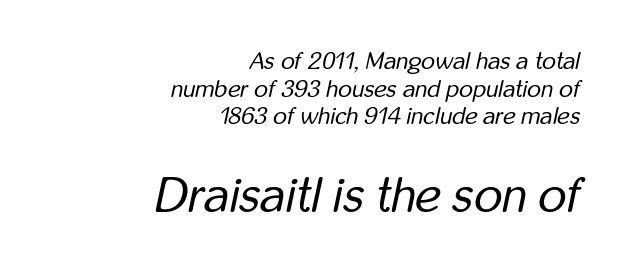
Varying glyph widths throughout — classic text-font behaviour. The composition opens small and finishes big. The font's italic variant was chosen for this text. A typesetter would call this leading minimal, almost set solid. Tracking here is standard; glyphs follow each other at the usual distance.
